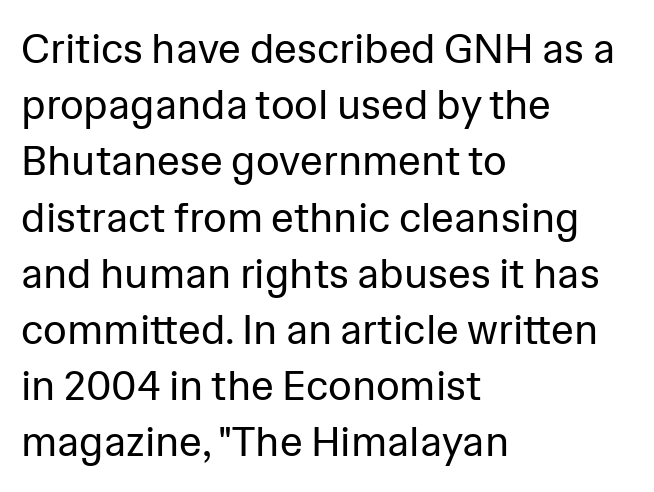
Q: Is the text bold? A: No.
Q: Is the text italic (slanted)? A: No, it is upright.
Q: Is the typeface a serif or a sans-serif typeface? A: Sans-serif.
Q: Is the text underlined? A: No.
Q: How is the paragraph aligned? A: Left-aligned.
Q: Is the spacing between letters normal or unusually wide? A: Normal.
Q: Is the spacing between lines tight, normal or loose? A: Normal.
Q: Width (condensed, normal, or wide)? A: Normal.
Q: Stroke contrast? A: Low.
Q: x-height? A: Medium.
Q: Monospaced? A: No.
